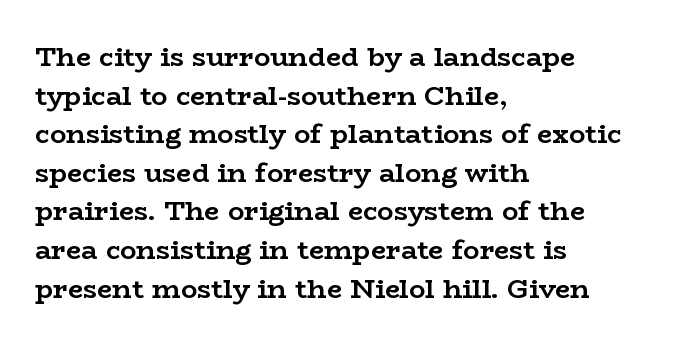
Q: Is the text bold? A: Yes.
Q: Is the text italic (slanted)? A: No, it is upright.
Q: Is the text underlined? A: No.
Q: How is the paragraph aligned? A: Left-aligned.
Q: Is the spacing between letters normal or unusually wide? A: Normal.
Q: Is the spacing between lines tight, normal or loose? A: Normal.
